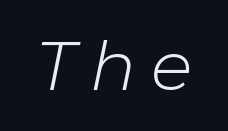
The image shows 69 px light type, italic (leaning right); set unusually wide letter spacing (+0.21 em), not underlined; low stroke contrast and a medium x-height.
